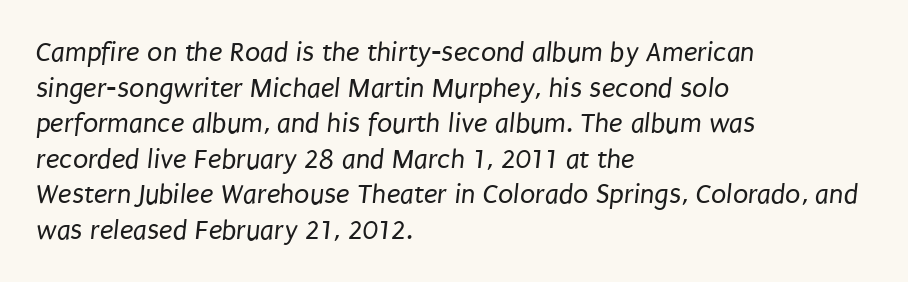
The image shows 28 px regular-weight, condensed sans-serif type; set left-aligned, normal line spacing (1.27x), normal letter spacing, not underlined; low stroke contrast and a large x-height.
